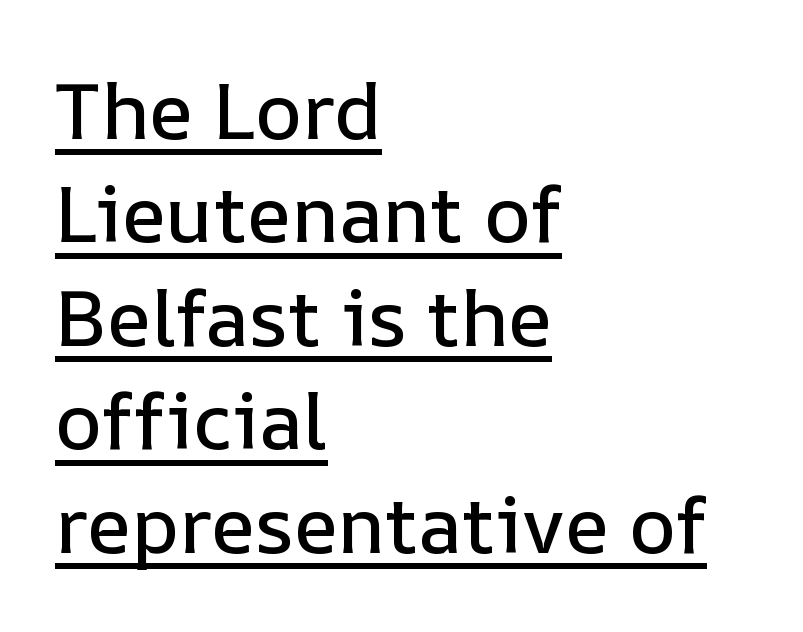
The image shows 79 px text type, upright; set left-aligned, normal line spacing (1.31x), normal letter spacing, underlined; low stroke contrast and a medium x-height.
